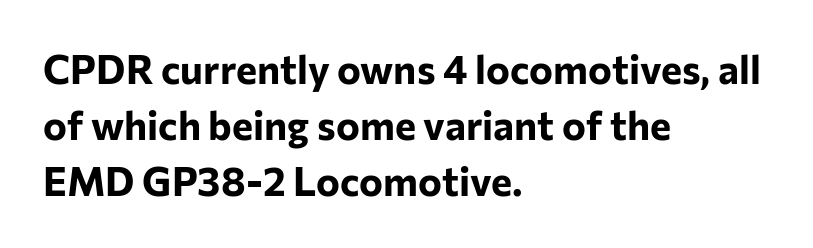
The image shows 40 px bold sans-serif type, upright; set left-aligned, normal line spacing (1.4x), normal letter spacing, not underlined; low stroke contrast and a medium x-height.
